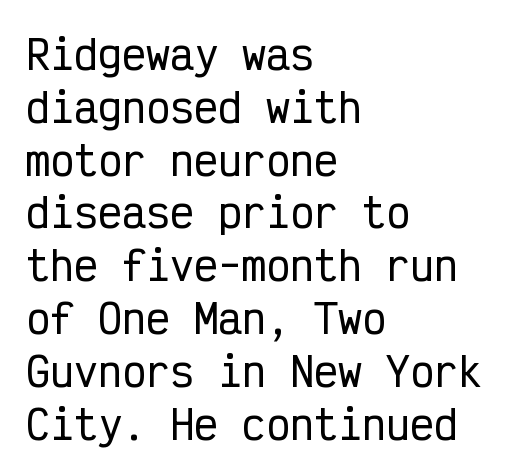
The image shows 40 px condensed sans-serif type, upright, monospaced; set left-aligned, normal line spacing (1.32x), normal letter spacing, not underlined; low stroke contrast and a medium x-height.
